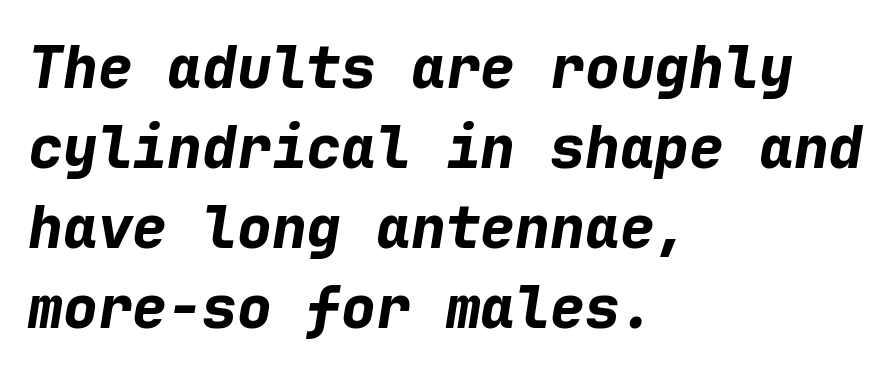
Q: Is the text bold? A: Yes.
Q: Is the text italic (slanted)? A: Yes, it leans right by about 9 degrees.
Q: Is the text underlined? A: No.
Q: How is the paragraph aligned? A: Left-aligned.
Q: Is the spacing between letters normal or unusually wide? A: Normal.
Q: Is the spacing between lines tight, normal or loose? A: Normal.
Q: Width (condensed, normal, or wide)? A: Normal.
Q: Stroke contrast? A: Low.
Q: x-height? A: Medium.
Q: Monospaced? A: Yes.
